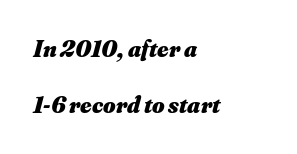
The rendering applies a slant to the glyphs. Words appear dense and cohesive because spacing is normal. Whoever set this chose breathing room over compactness in the vertical rhythm. Is the type bold? Yes — the strokes are clearly thick and heavy. Has an underline been added? It has not.
